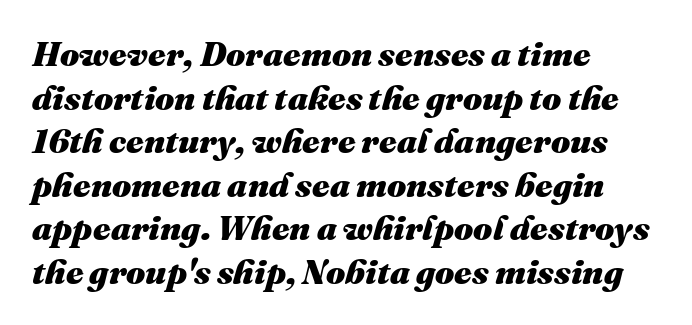
{"italic": "yes", "lean": "right", "slant_degrees": 16, "bold": "yes", "weight": "heavy", "width": "normal", "stroke_contrast": "medium", "x_height": "medium", "monospaced": "no", "underline": "no", "align": "left", "line_spacing": "normal", "line_spacing_ratio": 1.28, "letter_spacing": "normal", "letter_spacing_em": 0.0, "glyph_px": 34}
